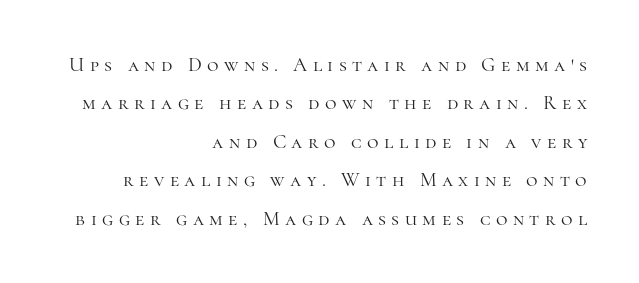
{"italic": "no", "bold": "no", "underline": "no", "align": "right", "line_spacing": "loose", "line_spacing_ratio": 1.92, "letter_spacing": "wide", "letter_spacing_em": 0.27, "glyph_px": 20}
